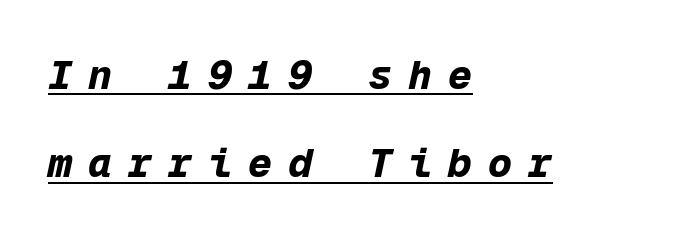
The image shows 40 px bold type, italic (leaning right), monospaced; set left-aligned, loose line spacing (2.21x), unusually wide letter spacing (+0.4 em), underlined; low stroke contrast and a medium x-height.
